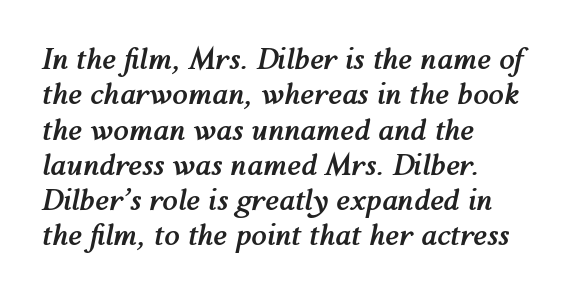
Slant detected: the letters are inclined. Compared with an ordinary text face, these strokes are far heavier — a full bold. In terms of leading, this rendering sits right in the middle. Clear beneath every line of the passage.
